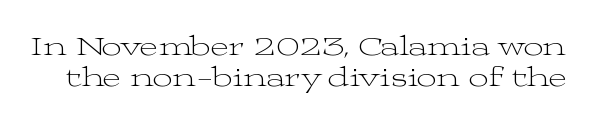
Q: Is the text bold? A: No.
Q: Is the text italic (slanted)? A: No, it is upright.
Q: Is the typeface a serif or a sans-serif typeface? A: Serif.
Q: Is the text underlined? A: No.
Q: Is the spacing between letters normal or unusually wide? A: Normal.
Q: Is the spacing between lines tight, normal or loose? A: Tight.
Q: Width (condensed, normal, or wide)? A: Wide.
Q: Stroke contrast? A: Medium.
Q: x-height? A: Medium.
Q: Monospaced? A: No.
